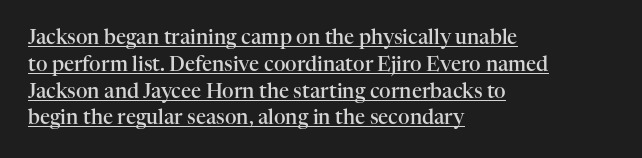
The image shows 20 px text type, upright; set left-aligned, normal line spacing (1.34x), normal letter spacing, underlined.
